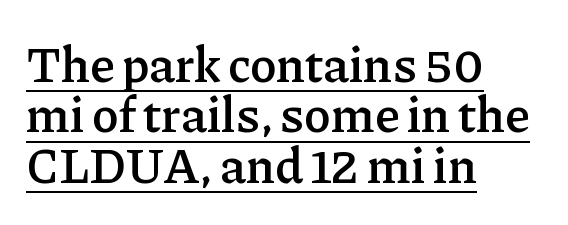
Q: Is the text bold? A: Semi-bold.
Q: Is the text italic (slanted)? A: No, it is upright.
Q: Is the typeface a serif or a sans-serif typeface? A: Serif.
Q: Is the text underlined? A: Yes.
Q: How is the paragraph aligned? A: Left-aligned.
Q: Is the spacing between letters normal or unusually wide? A: Normal.
Q: Is the spacing between lines tight, normal or loose? A: Tight.
Q: Width (condensed, normal, or wide)? A: Normal.
Q: Stroke contrast? A: Low.
Q: x-height? A: Medium.
Q: Monospaced? A: No.
